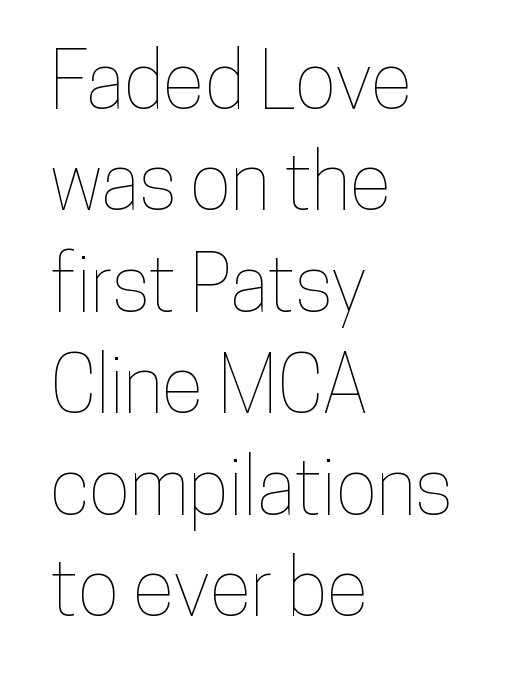
Caption: multi-line text, flush left, ragged right. When letters stand straight like this, we call the style roman or upright. Baseline-to-baseline distance is the conventional proportion of letter height. The face used here is rendered with its standard letterfit. Glance below the letters and you will spot only blank space. A typesetter would call this proportional, since set widths differ per character.
